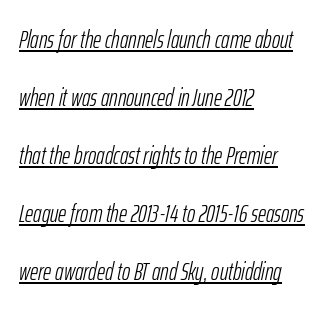
{"italic": "yes", "lean": "right", "slant_degrees": 12, "bold": "no", "underline": "yes", "align": "left", "line_spacing": "loose", "line_spacing_ratio": 2.32, "letter_spacing": "normal", "letter_spacing_em": 0.0, "glyph_px": 25}
